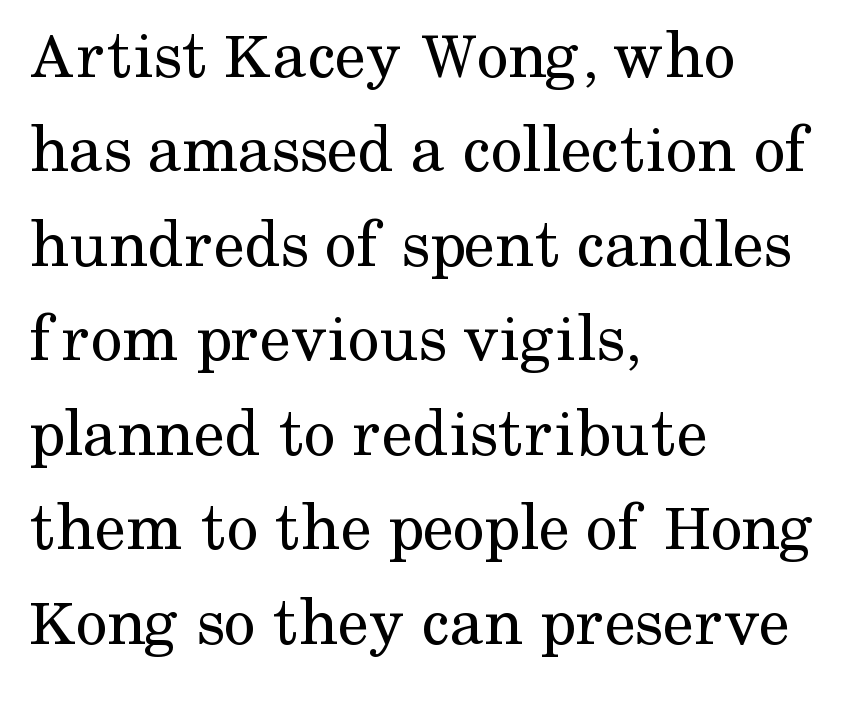
{"serif": "yes", "italic": "no", "bold": "no", "weight": "regular", "width": "normal", "stroke_contrast": "medium", "x_height": "medium", "monospaced": "no", "underline": "no", "align": "left", "line_spacing": "normal", "line_spacing_ratio": 1.35, "letter_spacing": "normal", "letter_spacing_em": 0.0, "glyph_px": 70}
